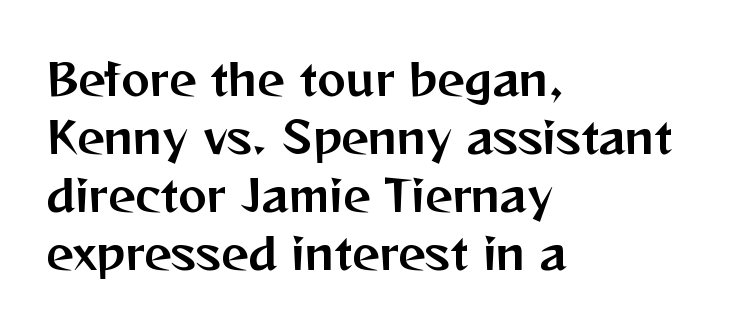
{"serif": "no", "italic": "no", "width": "normal", "stroke_contrast": "medium", "x_height": "medium", "monospaced": "no", "underline": "no", "align": "left", "line_spacing": "normal", "line_spacing_ratio": 1.35, "letter_spacing": "normal", "letter_spacing_em": 0.0, "glyph_px": 43}
